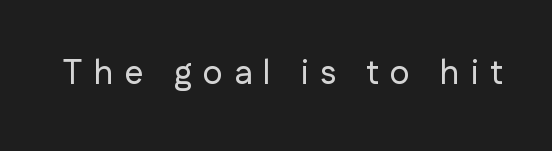
{"serif": "no", "italic": "no", "width": "normal", "stroke_contrast": "low", "x_height": "medium", "monospaced": "no", "underline": "no", "letter_spacing": "wide", "letter_spacing_em": 0.33, "glyph_px": 34}
